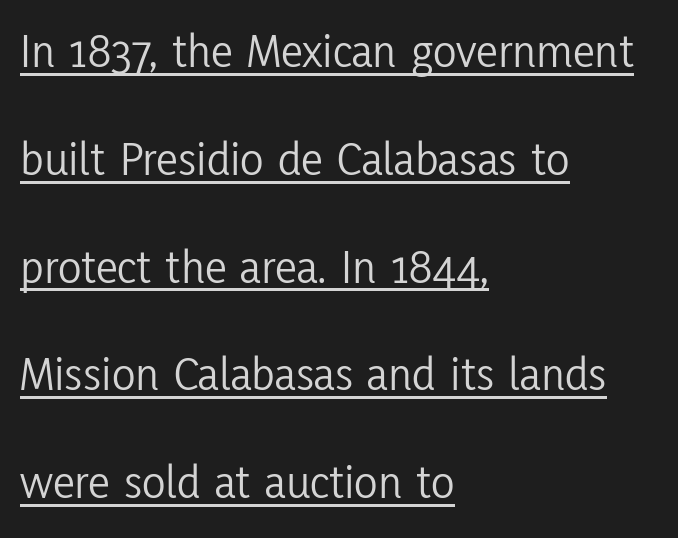
The rendering keeps characters at their native spacing. Stems and bowls with no extra thickness — not bold. This rendering features underlined lettering. Characters remain perfectly vertical along every line.
